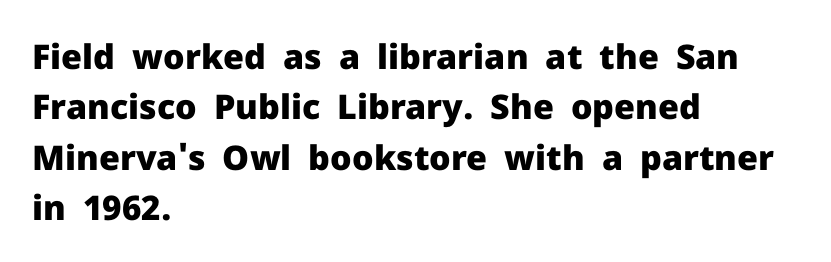
Q: Is the text bold? A: Yes.
Q: Is the text italic (slanted)? A: No, it is upright.
Q: Is the typeface a serif or a sans-serif typeface? A: Sans-serif.
Q: Is the text underlined? A: No.
Q: How is the paragraph aligned? A: Left-aligned.
Q: Is the spacing between letters normal or unusually wide? A: Normal.
Q: Is the spacing between lines tight, normal or loose? A: Normal.
Q: Width (condensed, normal, or wide)? A: Normal.
Q: Stroke contrast? A: Low.
Q: x-height? A: Medium.
Q: Monospaced? A: No.
